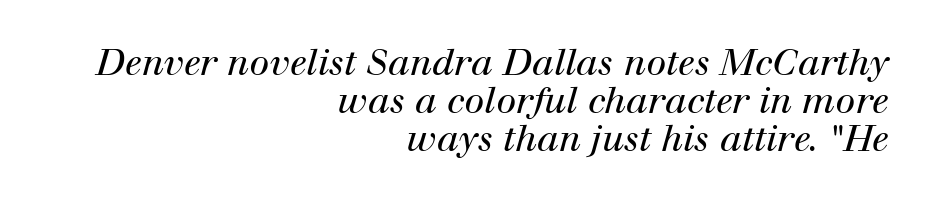
Q: Is the text bold? A: No.
Q: Is the text italic (slanted)? A: Yes, it leans right by about 12 degrees.
Q: Is the typeface a serif or a sans-serif typeface? A: Serif.
Q: Is the text underlined? A: No.
Q: How is the paragraph aligned? A: Right-aligned.
Q: Is the spacing between letters normal or unusually wide? A: Normal.
Q: Is the spacing between lines tight, normal or loose? A: Tight.
Q: Width (condensed, normal, or wide)? A: Normal.
Q: Stroke contrast? A: High.
Q: x-height? A: Medium.
Q: Monospaced? A: No.
